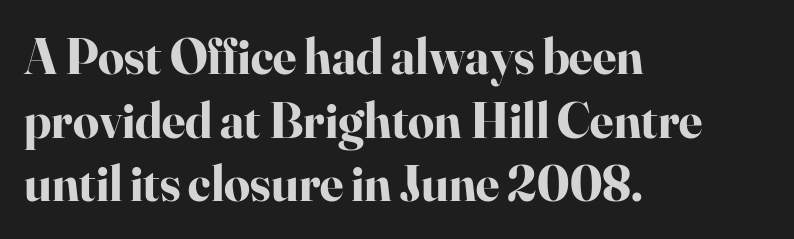
{"serif": "yes", "italic": "no", "bold": "yes", "weight": "bold", "width": "normal", "stroke_contrast": "high", "x_height": "small", "monospaced": "no", "underline": "no", "align": "left", "line_spacing": "normal", "line_spacing_ratio": 1.25, "letter_spacing": "normal", "letter_spacing_em": 0.0, "glyph_px": 51}
